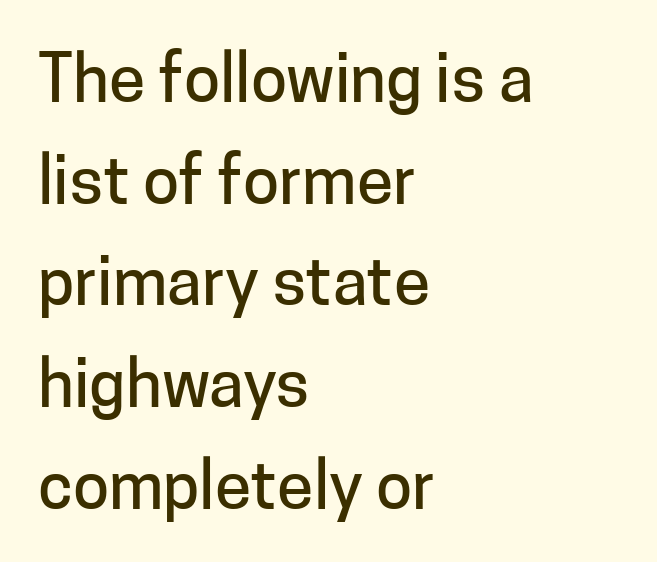
Casual observation: everything's shoved over to the left. A clean baseline with only descenders dipping below it. You could not count columns in this text — the font is proportionally spaced. If you drew a line through each stem, it would be perfectly vertical.
